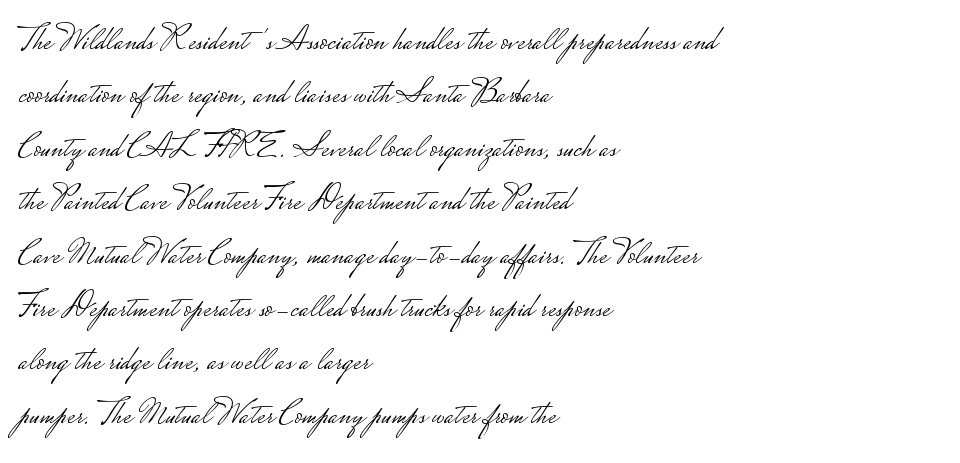
{"serif": "no", "bold": "no", "weight": "light", "width": "wide", "stroke_contrast": "low", "monospaced": "no", "underline": "no", "align": "left", "line_spacing": "normal", "line_spacing_ratio": 1.57, "letter_spacing": "normal", "letter_spacing_em": 0.0, "glyph_px": 34}
